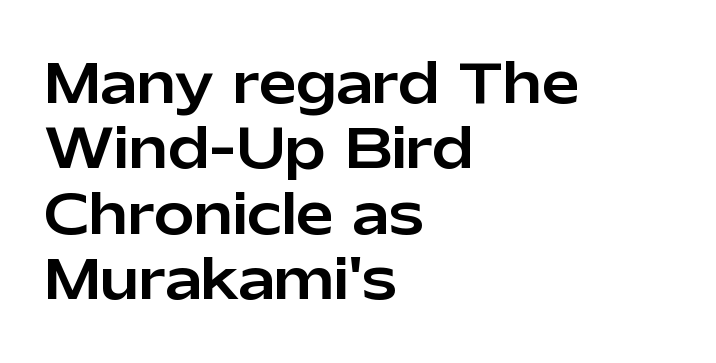
Proportional: the letters do not fall into vertical columns. Every row of glyphs begins at an identical x-position on the left. The face used here is rendered with its standard letterfit. The glyphs are unaccompanied by any horizontal stroke below them. The text was rendered using a sans face with plain stroke endings.
